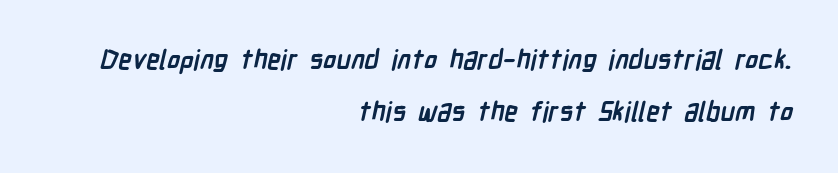
The image shows 27 px bold type; set right-aligned, loose line spacing (1.94x), normal letter spacing, not underlined.
